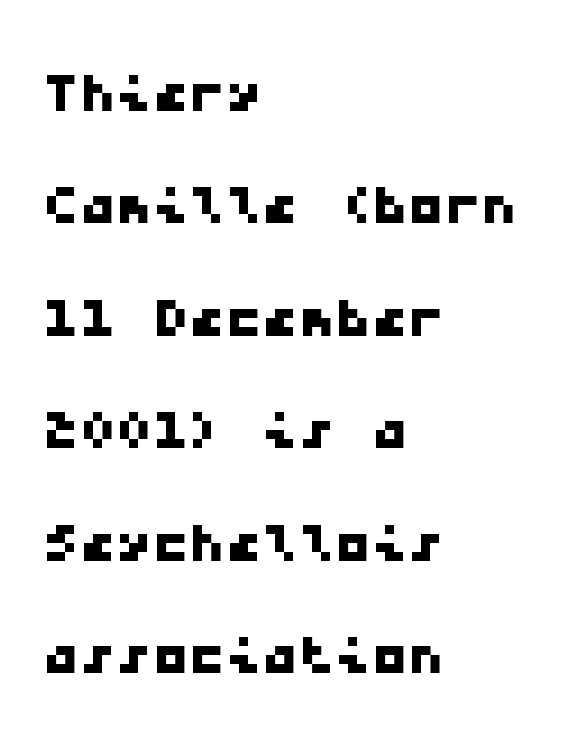
Looks like terminal output: every glyph gets an equal slot. Descenders are the only things crossing below the line. Layout note: lines flush left. Vertical spacing — default. You could call the tracking neutral — neither tight nor loose.
